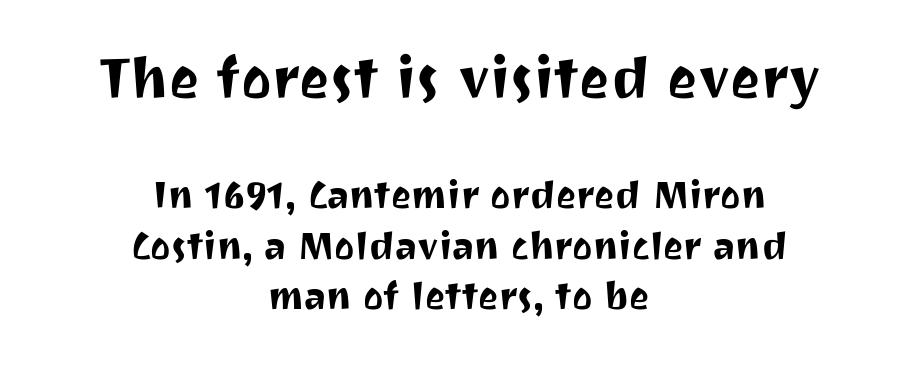
{"serif": "no", "italic": "no", "width": "normal", "stroke_contrast": "medium", "x_height": "medium", "monospaced": "no", "underline": "no", "align": "center", "line_spacing": "tight", "line_spacing_ratio": 1.05, "letter_spacing": "normal", "letter_spacing_em": 0.0, "larger_block": "first", "size_ratio": 1.5, "glyph_px": 72}
